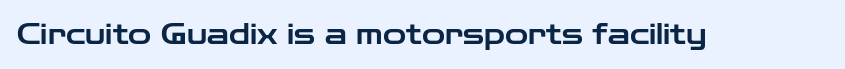
Q: Is the text italic (slanted)? A: No, it is upright.
Q: Is the typeface a serif or a sans-serif typeface? A: Sans-serif.
Q: Is the text underlined? A: No.
Q: Is the spacing between letters normal or unusually wide? A: Normal.
Q: Width (condensed, normal, or wide)? A: Wide.
Q: Stroke contrast? A: Low.
Q: x-height? A: Medium.
Q: Monospaced? A: No.
